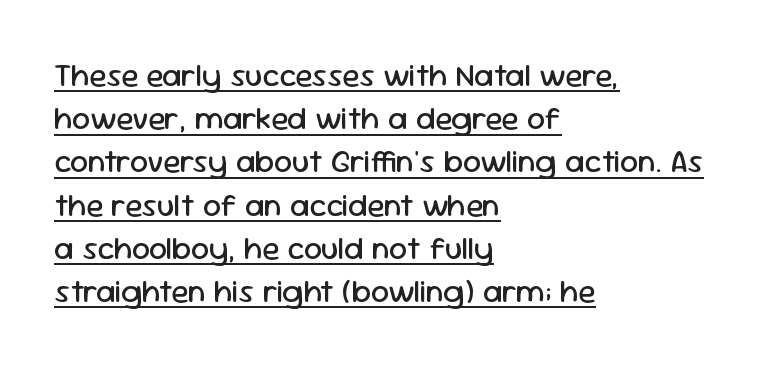
The specimen includes a rule beneath the text block's lines. Where is the straight margin? On the left. This sample uses a sans-serif face. Compared with typical paragraphs, the rows here are spaced about the same.
